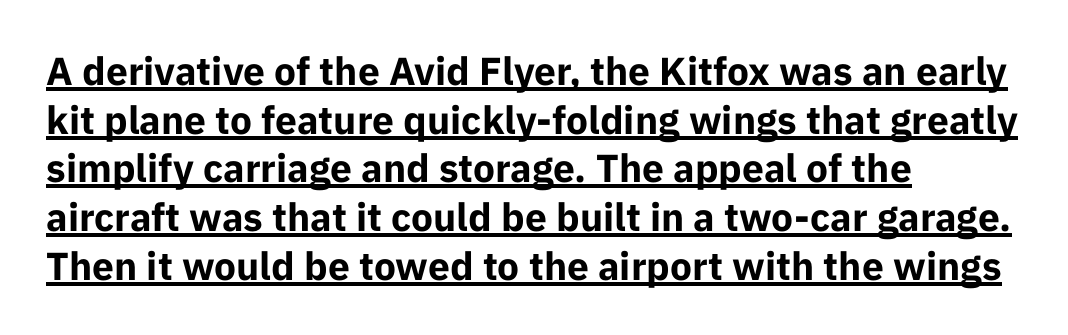
{"serif": "no", "italic": "no", "bold": "yes", "weight": "bold", "width": "normal", "stroke_contrast": "low", "x_height": "medium", "monospaced": "no", "underline": "yes", "align": "left", "line_spacing": "normal", "line_spacing_ratio": 1.25, "letter_spacing": "normal", "letter_spacing_em": 0.0, "glyph_px": 39}
